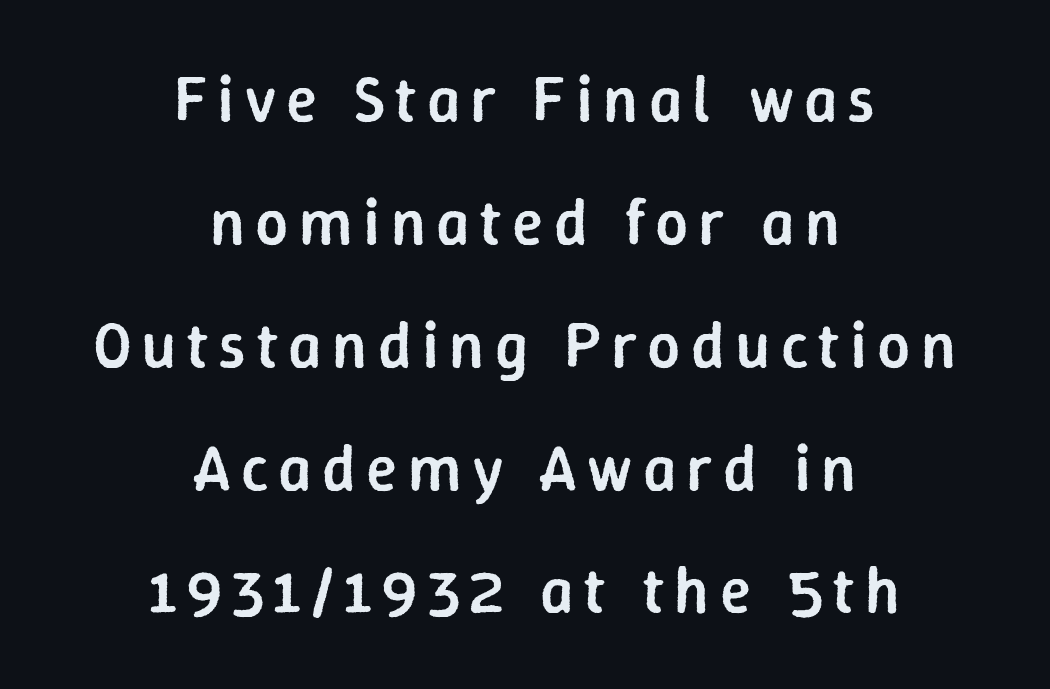
The image shows 65 px semibold sans-serif type, upright; set centered, line spacing 1.89x, not underlined; low stroke contrast and a medium x-height.
